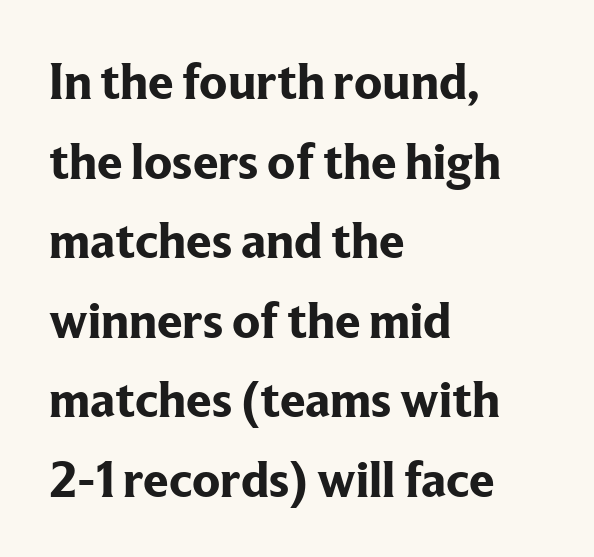
The paragraph has a hard left edge and a soft right edge. Notice how thick the strokes are: this is what a full bold looks like. The line-height multiplier appears to be the usual default. The font family rendered here belongs to the serif group.
